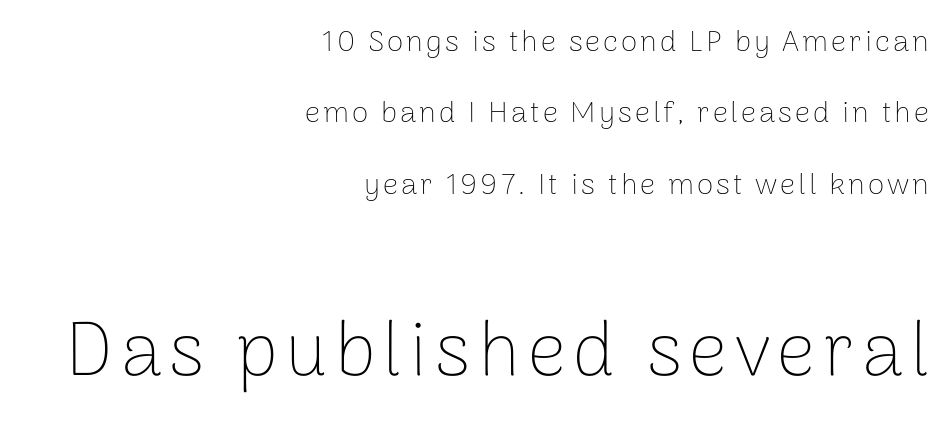
Q: Is the text bold? A: No.
Q: Is the text italic (slanted)? A: No, it is upright.
Q: Is the typeface a serif or a sans-serif typeface? A: Sans-serif.
Q: Is the text underlined? A: No.
Q: How is the paragraph aligned? A: Right-aligned.
Q: Is the spacing between lines tight, normal or loose? A: Loose.
Q: Which block of text is set in a larger size, the first (top) or the second (bottom)? A: The second (bottom) one.
Q: Width (condensed, normal, or wide)? A: Normal.
Q: Stroke contrast? A: Low.
Q: x-height? A: Medium.
Q: Monospaced? A: No.
